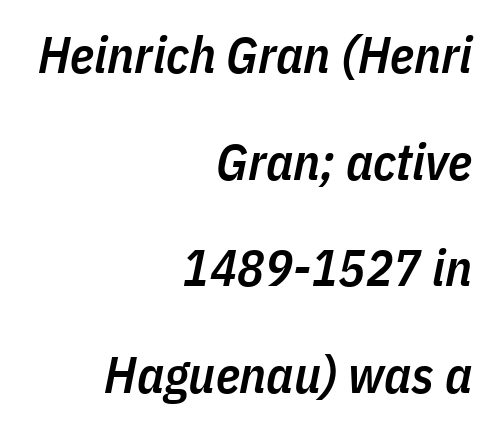
Q: Is the text bold? A: Semi-bold.
Q: Is the text italic (slanted)? A: Yes, it leans right by about 11 degrees.
Q: Is the text underlined? A: No.
Q: How is the paragraph aligned? A: Right-aligned.
Q: Is the spacing between letters normal or unusually wide? A: Normal.
Q: Is the spacing between lines tight, normal or loose? A: Loose.
Q: Width (condensed, normal, or wide)? A: Condensed.
Q: Stroke contrast? A: Low.
Q: x-height? A: Medium.
Q: Monospaced? A: No.
